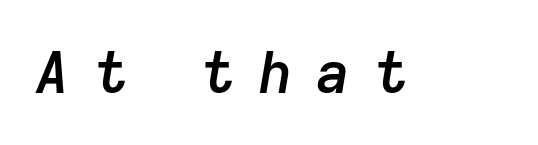
Caption: expanded tracking, letters set apart. Rendered with sloped, italic letterforms. Semibold letterforms, between regular and bold. Any mark beneath the type? The region is blank.
